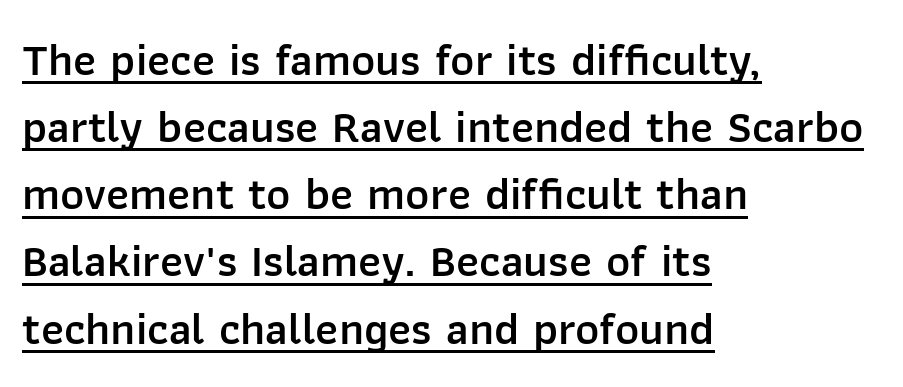
Between one letter and the next there's only the usual sliver of space. A bit beefed up — I'd call it semibold rather than bold. Ordinary non-slanted type is in use. You could not count columns in this text — the font is proportionally spaced. A baseline rule has been typeset under these characters.
